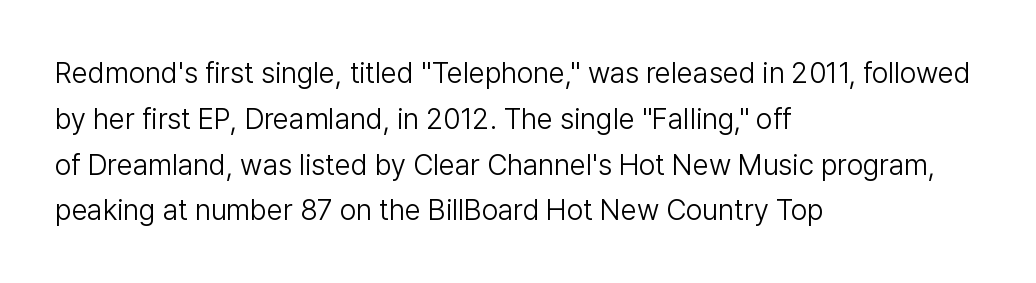
A typesetter would call this proportional, since set widths differ per character. This sample keeps an unexceptional amount of space between lines. The face used here is rendered with its standard letterfit. Where is the straight margin? On the left. The typeface chosen for these lines omits serifs. Unbolded letterforms with no extra heft.
